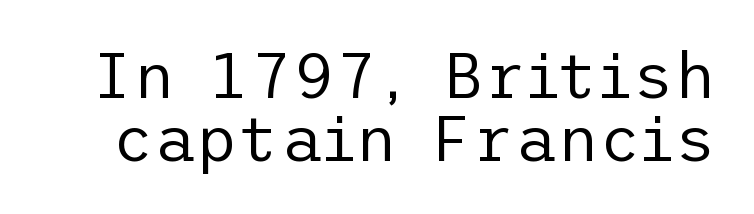
The image shows 65 px regular-weight sans-serif type, upright; set tight line spacing (0.97x), normal letter spacing, not underlined; low stroke contrast and a medium x-height.
